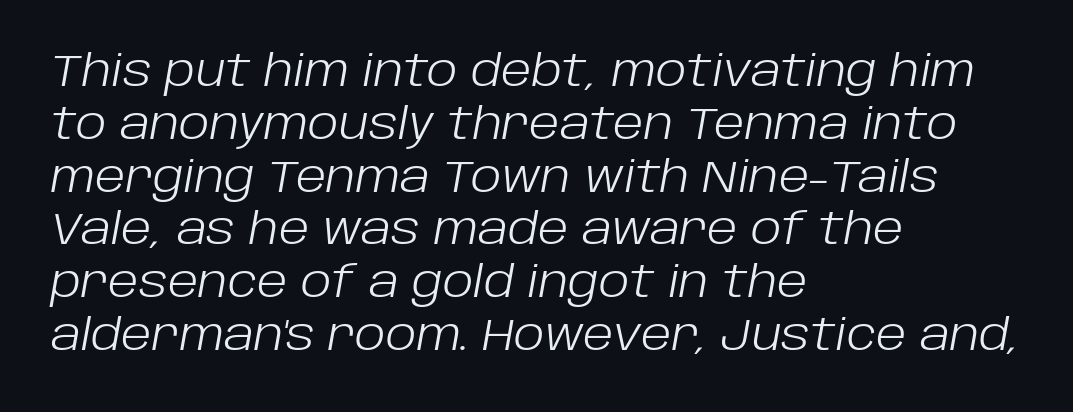
Weight class: somewhere from thin through regular. You could not count columns in this text — the font is proportionally spaced. Caption: multi-line text, flush left, ragged right. These lines keep a tight, regular rhythm from letter to letter. The font's italic variant was chosen for this text. Descenders hang freely into open space.
